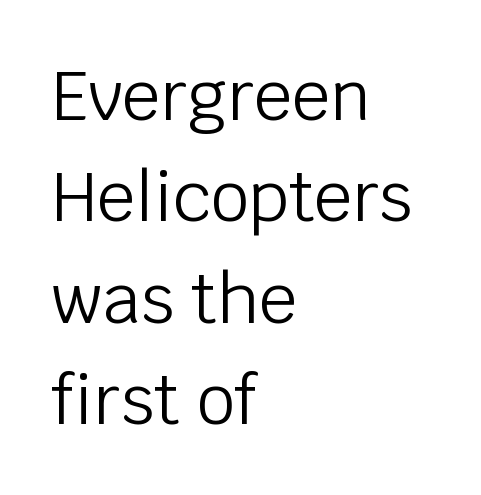
Q: Is the text bold? A: No.
Q: Is the text italic (slanted)? A: No, it is upright.
Q: Is the typeface a serif or a sans-serif typeface? A: Sans-serif.
Q: Is the text underlined? A: No.
Q: How is the paragraph aligned? A: Left-aligned.
Q: Is the spacing between letters normal or unusually wide? A: Normal.
Q: Is the spacing between lines tight, normal or loose? A: Normal.
Q: Width (condensed, normal, or wide)? A: Normal.
Q: Stroke contrast? A: Low.
Q: x-height? A: Large.
Q: Monospaced? A: No.
